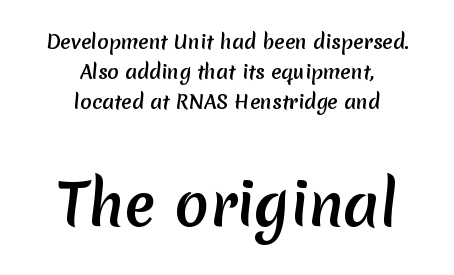
Q: Is the typeface a serif or a sans-serif typeface? A: Sans-serif.
Q: Is the text underlined? A: No.
Q: How is the paragraph aligned? A: Centered.
Q: Is the spacing between letters normal or unusually wide? A: Normal.
Q: Is the spacing between lines tight, normal or loose? A: Normal.
Q: Which block of text is set in a larger size, the first (top) or the second (bottom)? A: The second (bottom) one.
Q: Width (condensed, normal, or wide)? A: Normal.
Q: Stroke contrast? A: Medium.
Q: x-height? A: Medium.
Q: Monospaced? A: No.
